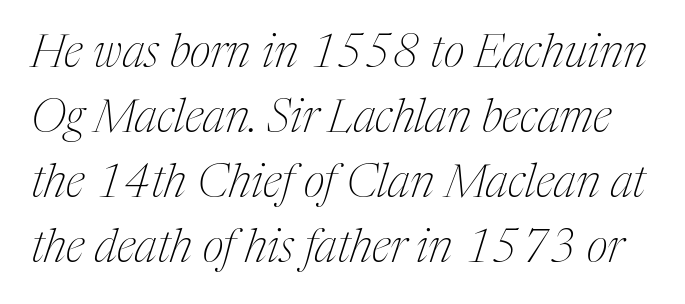
{"serif": "yes", "italic": "yes", "lean": "right", "slant_degrees": 17, "bold": "no", "weight": "thin", "width": "condensed", "stroke_contrast": "medium", "x_height": "medium", "monospaced": "no", "underline": "no", "line_spacing": "normal", "line_spacing_ratio": 1.41, "letter_spacing": "normal", "letter_spacing_em": 0.0, "glyph_px": 46}
